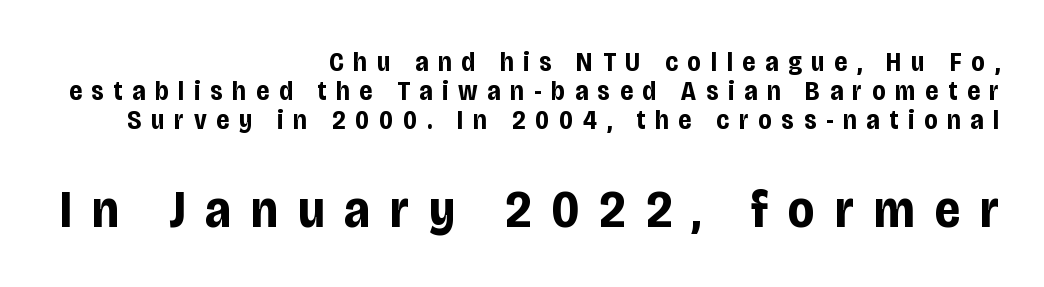
Q: Is the text bold? A: Yes.
Q: Is the text italic (slanted)? A: No, it is upright.
Q: Is the typeface a serif or a sans-serif typeface? A: Sans-serif.
Q: Is the text underlined? A: No.
Q: How is the paragraph aligned? A: Right-aligned.
Q: Is the spacing between letters normal or unusually wide? A: Unusually wide.
Q: Is the spacing between lines tight, normal or loose? A: Tight.
Q: Which block of text is set in a larger size, the first (top) or the second (bottom)? A: The second (bottom) one.
Q: Width (condensed, normal, or wide)? A: Condensed.
Q: Stroke contrast? A: Low.
Q: x-height? A: Large.
Q: Monospaced? A: No.
